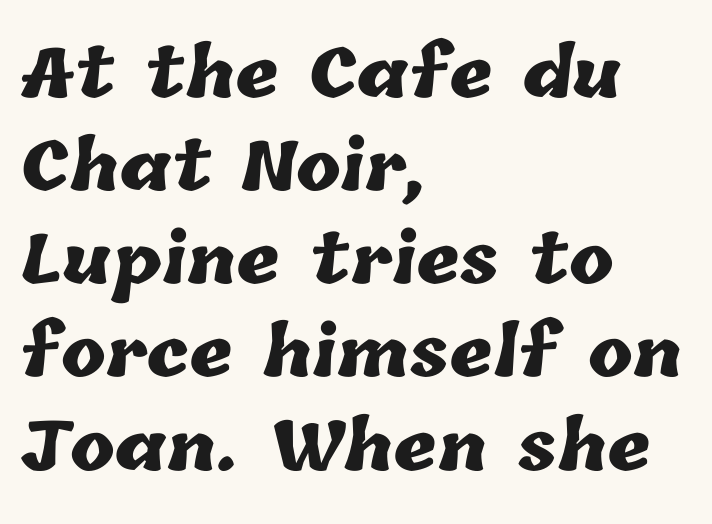
The rows are spaced the way most documents space them. Note the varied advance widths — an 'i' is clearly narrower than an 'm'. The paragraph has a hard left edge and a soft right edge. Letters rest on an invisible, unmarked baseline.
